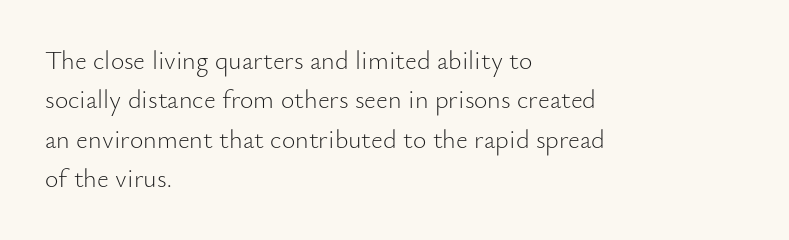
Q: Is the text bold? A: No.
Q: Is the text italic (slanted)? A: No, it is upright.
Q: Is the text underlined? A: No.
Q: How is the paragraph aligned? A: Left-aligned.
Q: Is the spacing between letters normal or unusually wide? A: Normal.
Q: Is the spacing between lines tight, normal or loose? A: Normal.
